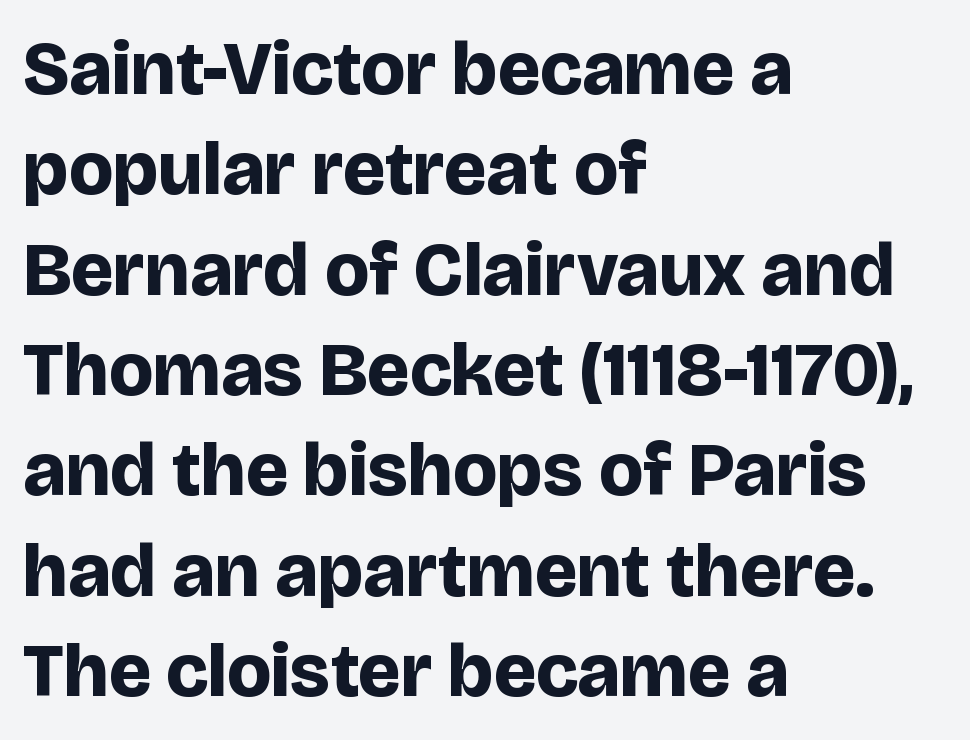
{"serif": "no", "italic": "no", "bold": "yes", "weight": "bold", "width": "normal", "stroke_contrast": "low", "x_height": "large", "monospaced": "no", "underline": "no", "align": "left", "line_spacing": "normal", "line_spacing_ratio": 1.32, "letter_spacing": "normal", "letter_spacing_em": 0.0, "glyph_px": 76}
